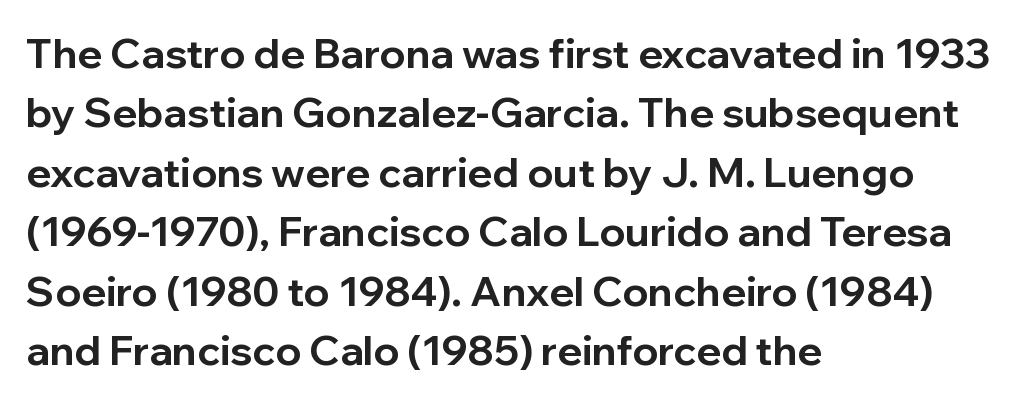
{"serif": "no", "italic": "no", "bold": "yes", "weight": "bold", "width": "normal", "stroke_contrast": "low", "x_height": "medium", "monospaced": "no", "underline": "no", "align": "left", "line_spacing": "normal", "line_spacing_ratio": 1.45, "letter_spacing": "normal", "letter_spacing_em": 0.0, "glyph_px": 41}
